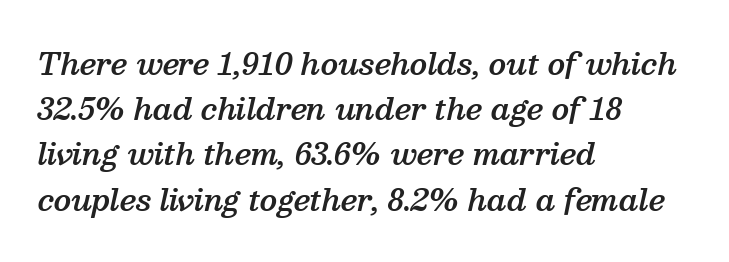
The image shows 29 px semibold serif type, italic (leaning right); set left-aligned, normal line spacing (1.56x), normal letter spacing, not underlined; medium stroke contrast and a medium x-height.
